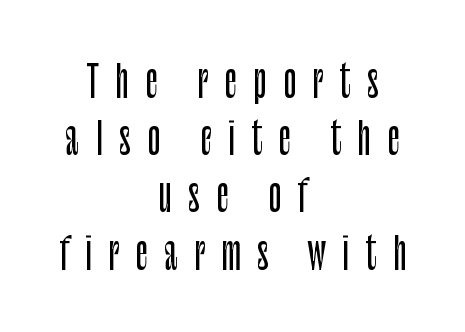
Q: Is the text italic (slanted)? A: No, it is upright.
Q: Is the typeface a serif or a sans-serif typeface? A: Sans-serif.
Q: Is the text underlined? A: No.
Q: How is the paragraph aligned? A: Centered.
Q: Is the spacing between letters normal or unusually wide? A: Unusually wide.
Q: Is the spacing between lines tight, normal or loose? A: Normal.
Q: Width (condensed, normal, or wide)? A: Condensed.
Q: Stroke contrast? A: Low.
Q: x-height? A: Large.
Q: Monospaced? A: No.
